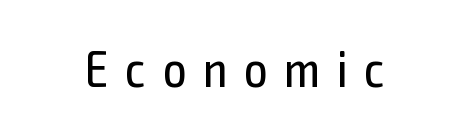
The line texture is sparse and dotted thanks to wide tracking. Do the characters align in a grid? No, the font is proportional. It's the straight-up-and-down kind of type. Ink coverage per letter is moderate at most. The rendering shows plain stroke endings on the letterforms — a sans-serif design.
